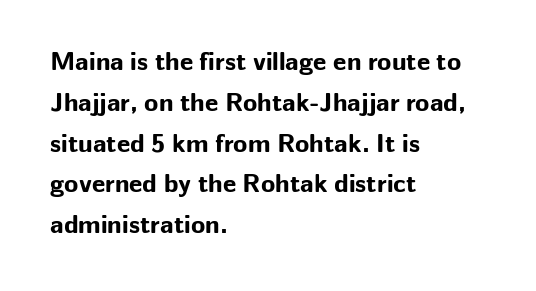
Q: Is the text bold? A: Yes.
Q: Is the text italic (slanted)? A: No, it is upright.
Q: Is the text underlined? A: No.
Q: How is the paragraph aligned? A: Left-aligned.
Q: Is the spacing between letters normal or unusually wide? A: Normal.
Q: Is the spacing between lines tight, normal or loose? A: Normal.
